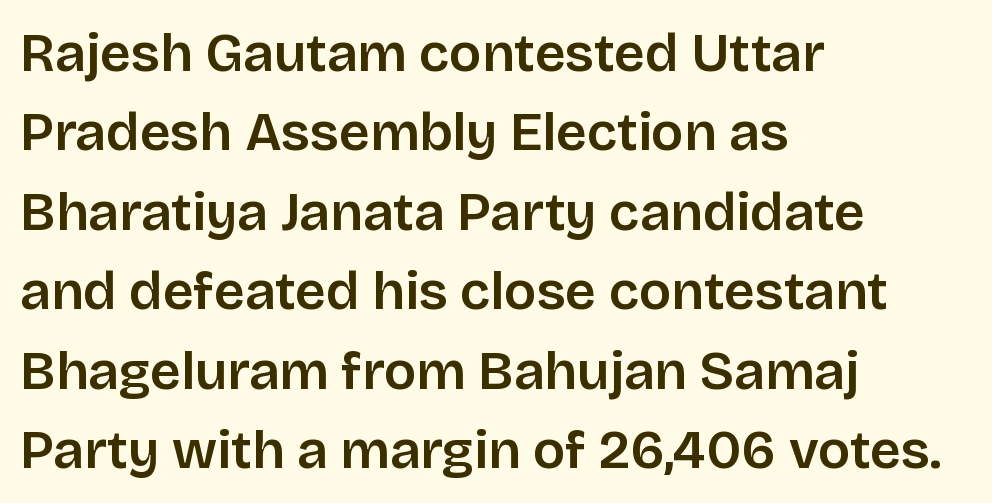
The image shows 54 px semibold sans-serif type, upright; set left-aligned, normal line spacing (1.47x), normal letter spacing, not underlined; low stroke contrast and a large x-height.
